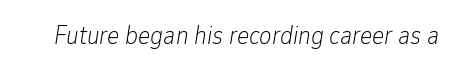
The image shows 26 px text type, italic (leaning right); set normal letter spacing, not underlined.
